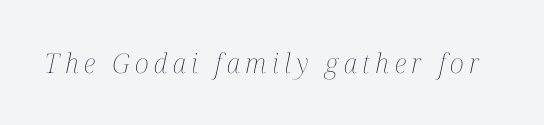
The space directly below the letters is spotless. No chunkiness to these letters — they're not bold. Yep, that's italic — everything's leaning. The type is letterspaced generously, with wide tracking.
